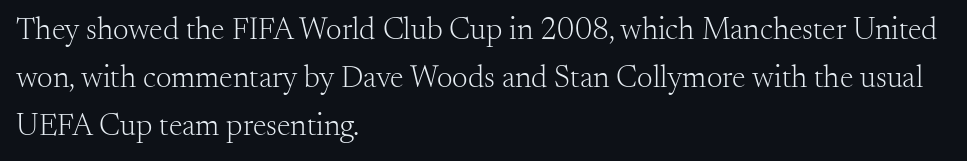
Q: Is the text bold? A: No.
Q: Is the text italic (slanted)? A: No, it is upright.
Q: Is the typeface a serif or a sans-serif typeface? A: Serif.
Q: Is the text underlined? A: No.
Q: How is the paragraph aligned? A: Left-aligned.
Q: Is the spacing between letters normal or unusually wide? A: Normal.
Q: Is the spacing between lines tight, normal or loose? A: Normal.
Q: Width (condensed, normal, or wide)? A: Normal.
Q: Stroke contrast? A: Medium.
Q: x-height? A: Small.
Q: Monospaced? A: No.
